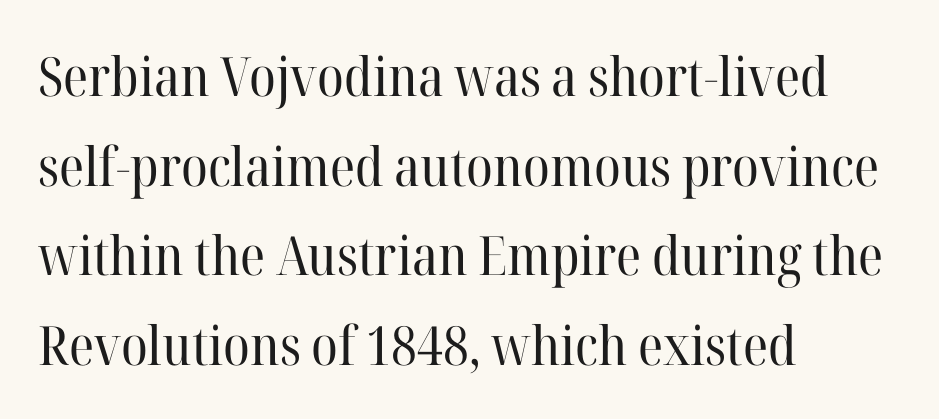
Q: Is the text bold? A: No.
Q: Is the text italic (slanted)? A: No, it is upright.
Q: Is the typeface a serif or a sans-serif typeface? A: Serif.
Q: Is the text underlined? A: No.
Q: How is the paragraph aligned? A: Left-aligned.
Q: Is the spacing between letters normal or unusually wide? A: Normal.
Q: Is the spacing between lines tight, normal or loose? A: Normal.
Q: Width (condensed, normal, or wide)? A: Normal.
Q: Stroke contrast? A: High.
Q: x-height? A: Medium.
Q: Monospaced? A: No.
